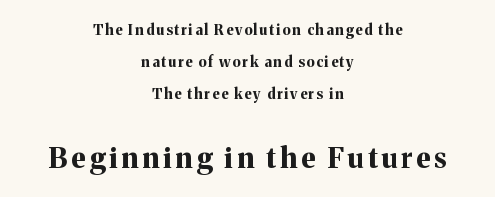
Q: Is the text bold? A: Yes.
Q: Is the text italic (slanted)? A: No, it is upright.
Q: Is the typeface a serif or a sans-serif typeface? A: Serif.
Q: Is the text underlined? A: No.
Q: How is the paragraph aligned? A: Centered.
Q: Is the spacing between lines tight, normal or loose? A: Loose.
Q: Which block of text is set in a larger size, the first (top) or the second (bottom)? A: The second (bottom) one.
Q: Width (condensed, normal, or wide)? A: Normal.
Q: Stroke contrast? A: Medium.
Q: x-height? A: Medium.
Q: Monospaced? A: No.
